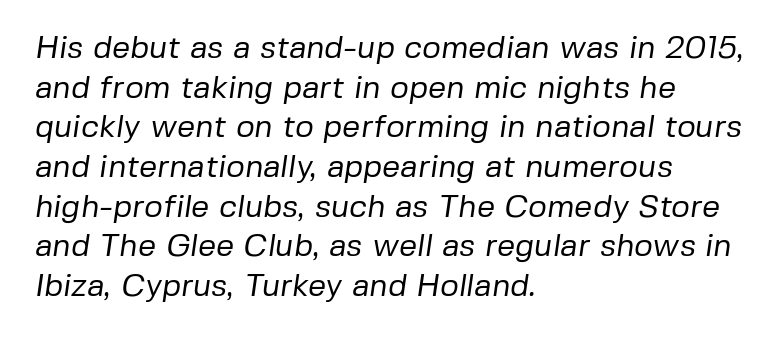
{"serif": "no", "bold": "no", "weight": "regular", "width": "normal", "stroke_contrast": "low", "x_height": "medium", "monospaced": "no", "underline": "no", "align": "left", "line_spacing_ratio": 1.24, "letter_spacing": "normal", "letter_spacing_em": 0.0, "glyph_px": 32}
